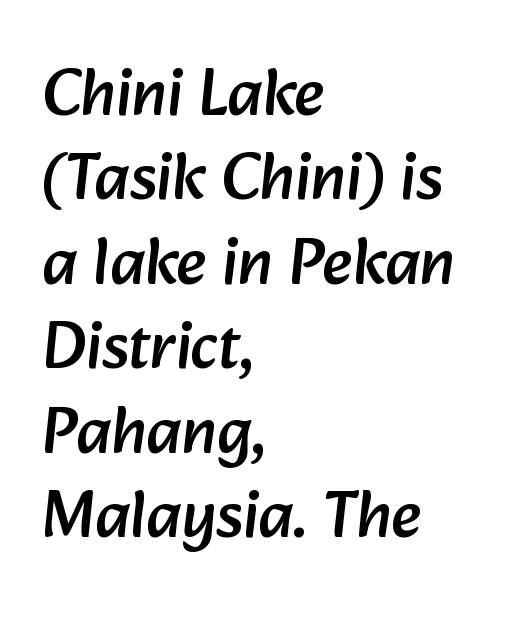
The image shows 66 px sans-serif type; set left-aligned, normal line spacing (1.28x), normal letter spacing, not underlined; low stroke contrast and a medium x-height.
